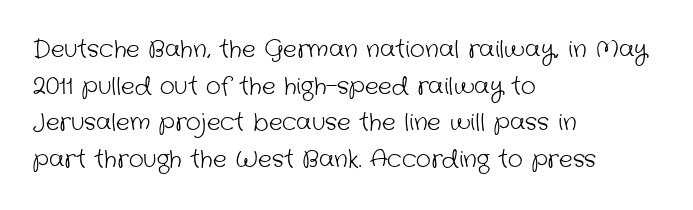
Q: Is the text bold? A: No.
Q: Is the text underlined? A: No.
Q: How is the paragraph aligned? A: Left-aligned.
Q: Is the spacing between letters normal or unusually wide? A: Normal.
Q: Is the spacing between lines tight, normal or loose? A: Normal.
